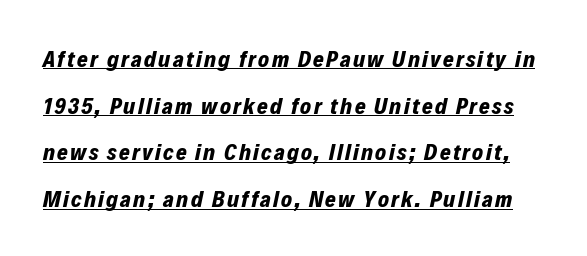
Q: Is the text bold? A: Yes.
Q: Is the text italic (slanted)? A: Yes, it leans right by about 12 degrees.
Q: Is the text underlined? A: Yes.
Q: Is the spacing between lines tight, normal or loose? A: Loose.
